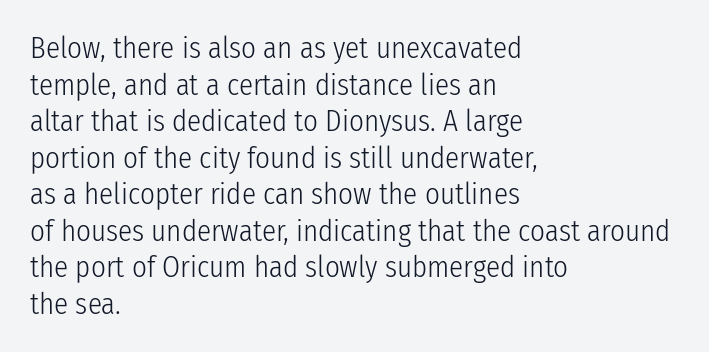
{"serif": "no", "italic": "no", "bold": "no", "weight": "light", "width": "condensed", "stroke_contrast": "low", "x_height": "medium", "monospaced": "no", "underline": "no", "align": "left", "line_spacing": "normal", "line_spacing_ratio": 1.26, "letter_spacing": "normal", "letter_spacing_em": 0.0, "glyph_px": 29}
